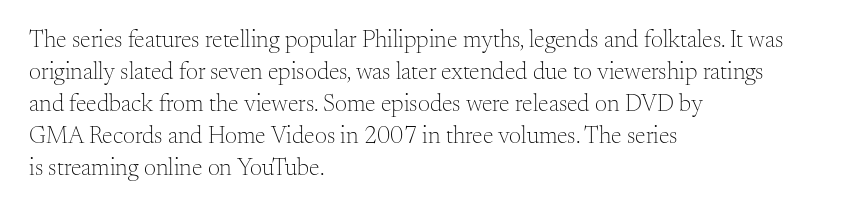
A bare baseline throughout the passage. Does the lettering tilt? It doesn't — this is upright. Leftover space on each line is placed entirely after the last word. Regarding leading, the lines here are spaced in the standard way. Inter-character spacing is left at the font's built-in metrics. Compared with a typical body face, this is equally light or lighter still.
